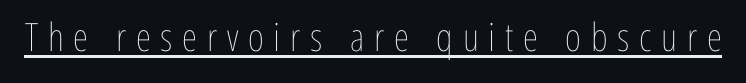
Compared with undecorated copy, this sample adds a rule below the words. On a weight scale, this lands at 450 or below. Note the varied advance widths — an 'i' is clearly narrower than an 'm'. Loose tracking; the words dissolve into strings of separated letters.
